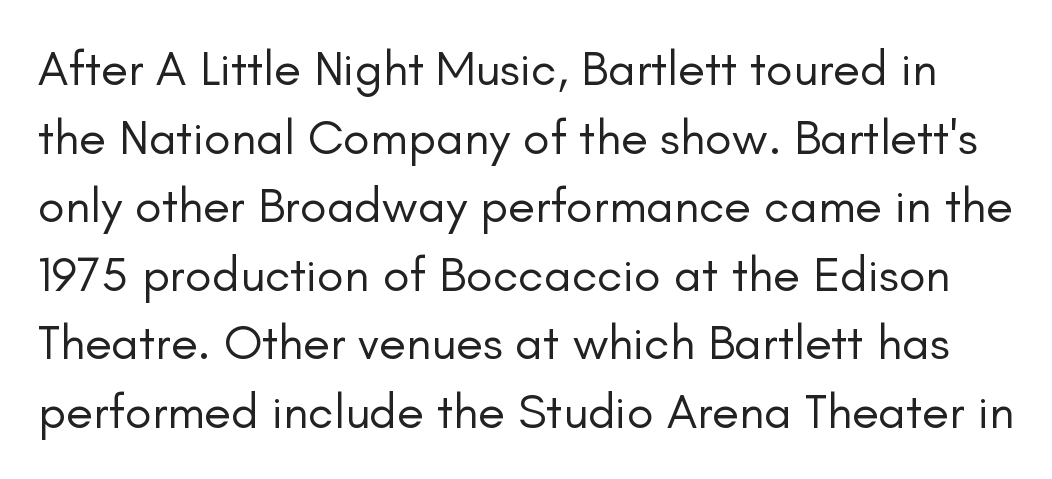
The image shows 49 px regular-weight sans-serif type, upright; set normal line spacing (1.4x), normal letter spacing, not underlined; low stroke contrast and a small x-height.
